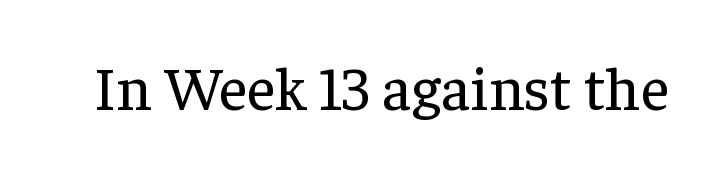
Tall strokes in this sample are plumb rather than angled. Any mark beneath the type? The region is blank. Caption: face not bold, strokes unweighted. Does the type have serifs? Yes, each stem ends in a small foot. Looks like regular typesetting: each glyph gets only the width it needs. The passage shown has conventional tracking throughout.
